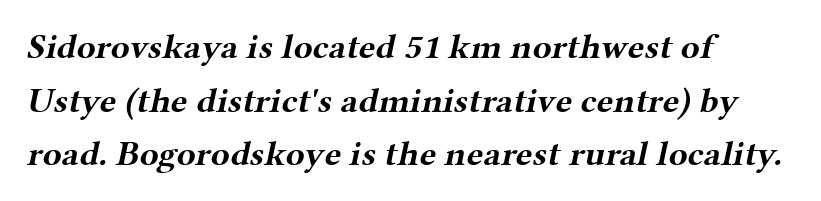
{"serif": "yes", "bold": "yes", "weight": "bold", "width": "wide", "stroke_contrast": "medium", "x_height": "medium", "monospaced": "no", "underline": "no", "align": "left", "line_spacing": "normal", "line_spacing_ratio": 1.53, "letter_spacing": "normal", "letter_spacing_em": 0.0, "glyph_px": 35}
